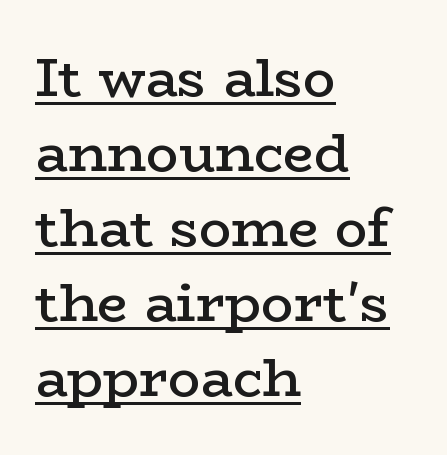
You could call the tracking neutral — neither tight nor loose. Typographically, this falls in the serif category. The letters are semibold — heavier than regular but short of a full bold. These lines are rendered in a variable-pitch font. This is the regular roman posture of the typeface.
